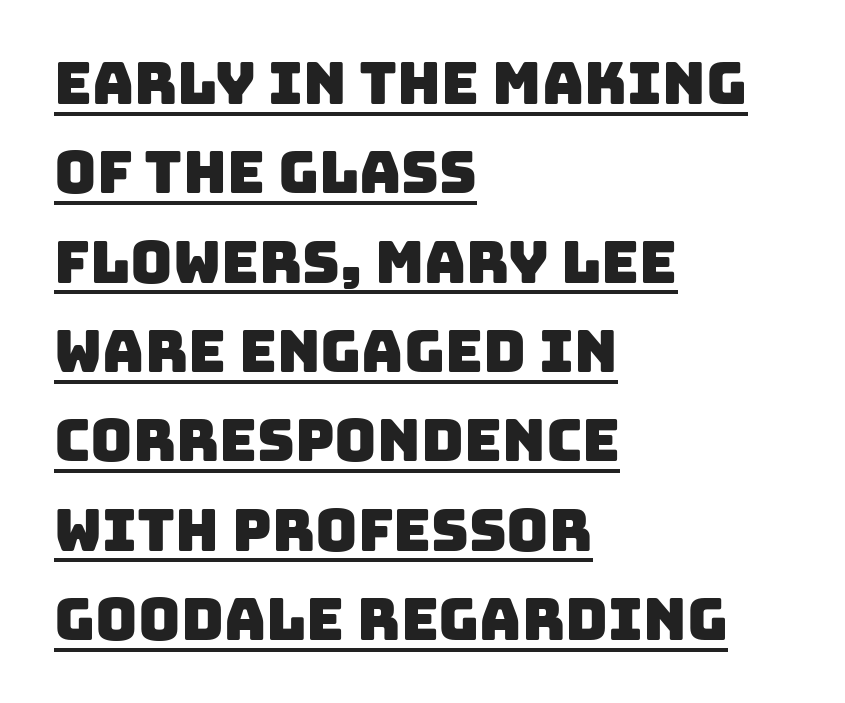
In terms of leading, this rendering sits right in the middle. Each letter keeps its own natural width here, so spacing adapts to shape. Words appear dense and cohesive because spacing is normal. The sample's only ornament is a line tracing under the words. These lines are composed in type without serifs. Line starts are locked; line ends wander.
